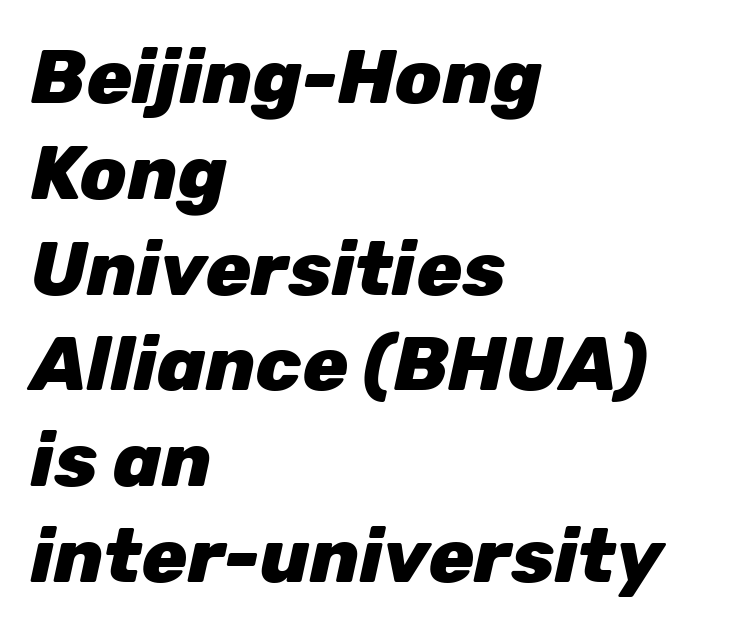
{"italic": "yes", "lean": "right", "slant_degrees": 12, "bold": "yes", "weight": "heavy", "width": "normal", "stroke_contrast": "low", "x_height": "medium", "monospaced": "no", "underline": "no", "align": "left", "line_spacing": "normal", "line_spacing_ratio": 1.26, "letter_spacing": "normal", "letter_spacing_em": 0.0, "glyph_px": 76}
